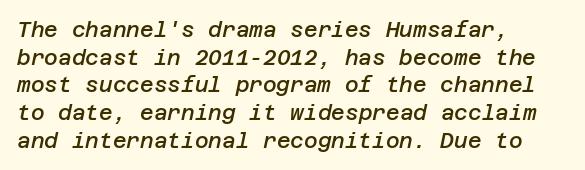
In terms of leading, this rendering sits right in the middle. Bare-footed words on every line. This rendering uses left alignment, leaving the right contour irregular. Posture: slanted.
